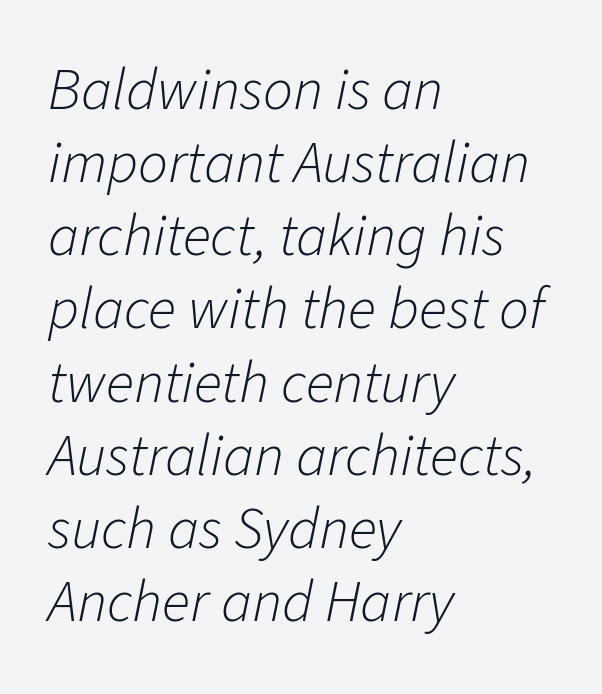
{"italic": "yes", "lean": "right", "slant_degrees": 11, "bold": "no", "weight": "light", "width": "normal", "stroke_contrast": "low", "x_height": "medium", "monospaced": "no", "underline": "no", "align": "left", "line_spacing_ratio": 1.24, "letter_spacing": "normal", "letter_spacing_em": 0.0, "glyph_px": 59}
